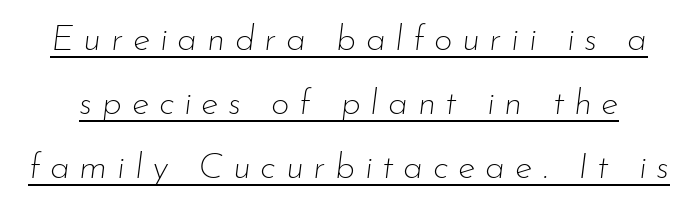
{"italic": "yes", "lean": "right", "slant_degrees": 7, "bold": "no", "weight": "thin", "width": "normal", "stroke_contrast": "low", "x_height": "small", "monospaced": "no", "underline": "yes", "line_spacing_ratio": 1.78, "letter_spacing": "wide", "letter_spacing_em": 0.27, "glyph_px": 36}
